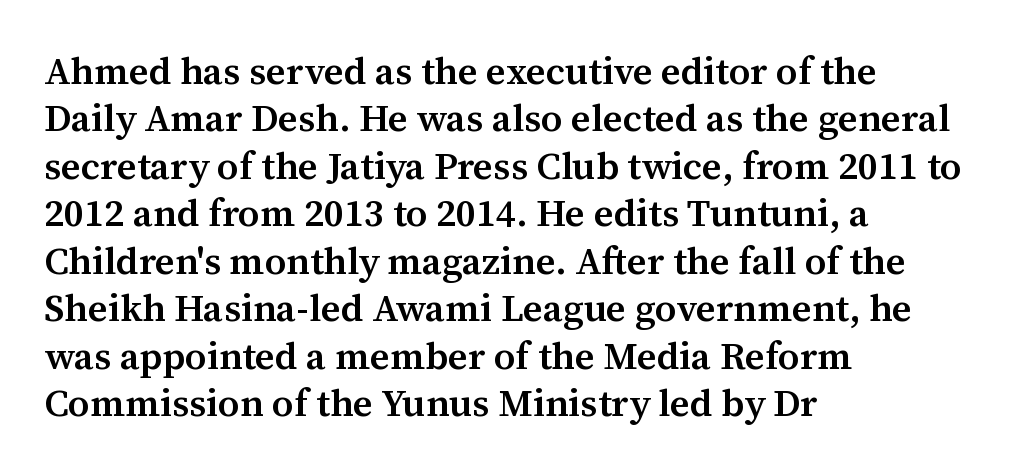
The image shows 38 px semibold serif type, upright; set left-aligned, normal line spacing (1.25x), normal letter spacing, not underlined; medium stroke contrast and a medium x-height.
